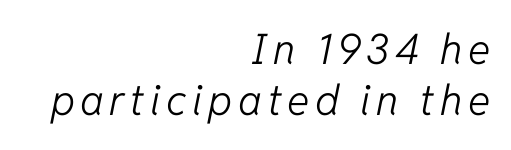
The image shows 42 px light type, italic (leaning right); set right-aligned, line spacing 1.22x, not underlined; low stroke contrast and a medium x-height.
